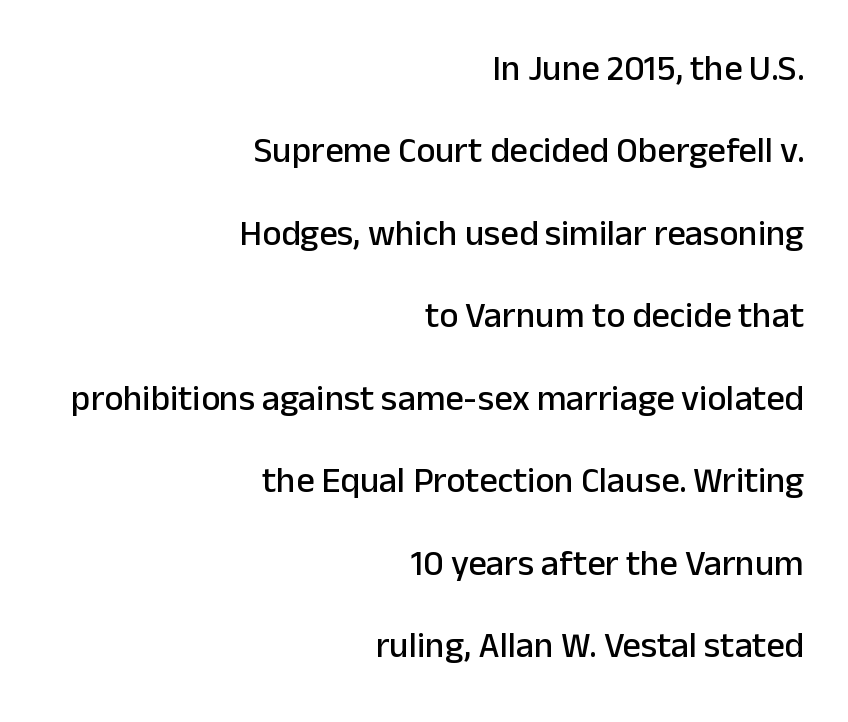
Q: Is the text italic (slanted)? A: No, it is upright.
Q: Is the typeface a serif or a sans-serif typeface? A: Sans-serif.
Q: Is the text underlined? A: No.
Q: How is the paragraph aligned? A: Right-aligned.
Q: Is the spacing between letters normal or unusually wide? A: Normal.
Q: Is the spacing between lines tight, normal or loose? A: Loose.
Q: Width (condensed, normal, or wide)? A: Normal.
Q: Stroke contrast? A: Low.
Q: x-height? A: Medium.
Q: Monospaced? A: No.
